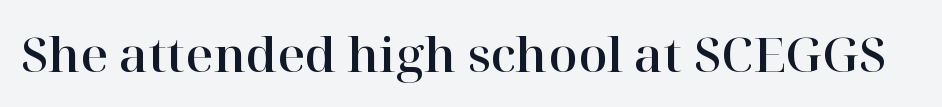
{"serif": "yes", "italic": "no", "width": "normal", "stroke_contrast": "high", "x_height": "medium", "monospaced": "no", "underline": "no", "letter_spacing": "normal", "letter_spacing_em": 0.0, "glyph_px": 48}
